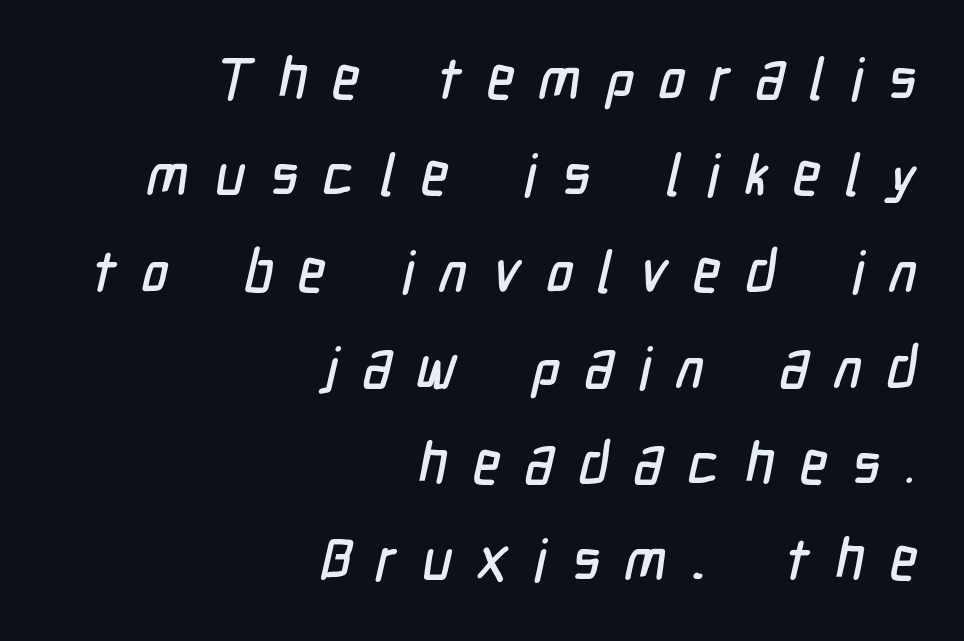
Note the varied advance widths — an 'i' is clearly narrower than an 'm'. This rendering uses right alignment, leaving the left contour irregular. How are the letters spaced? Widely, with obvious added tracking. Nothing sits at the stroke ends, so this counts as sans-serif.
